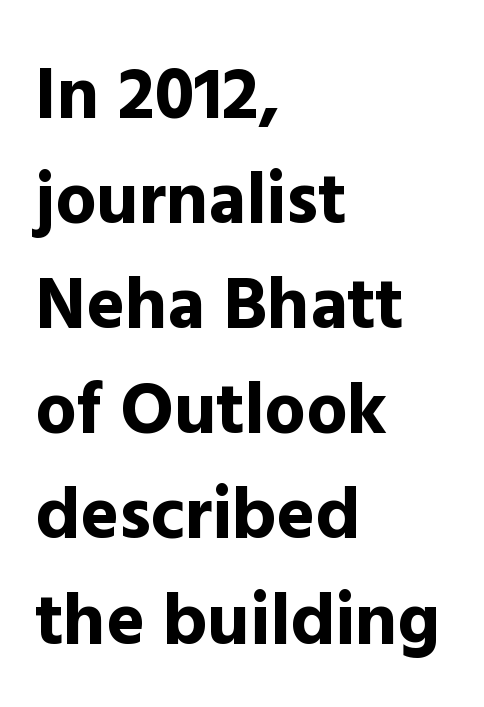
This sample keeps an unexceptional amount of space between lines. The lettering stays uniformly vertical, giving the passage a roman look. The rendering uses natural spacing where letterforms have individual widths. A typesetter would label this face a sans. Weight: bold.
